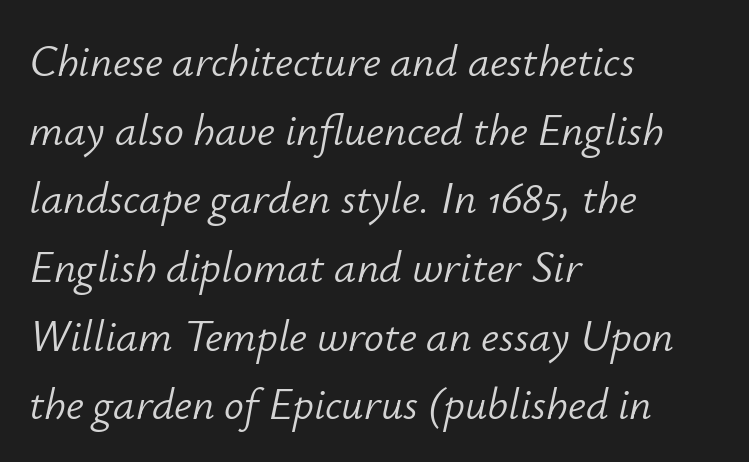
{"italic": "yes", "lean": "right", "slant_degrees": 12, "bold": "no", "weight": "light", "width": "normal", "stroke_contrast": "low", "x_height": "small", "monospaced": "no", "underline": "no", "align": "left", "line_spacing": "normal", "line_spacing_ratio": 1.56, "letter_spacing": "normal", "letter_spacing_em": 0.0, "glyph_px": 44}
